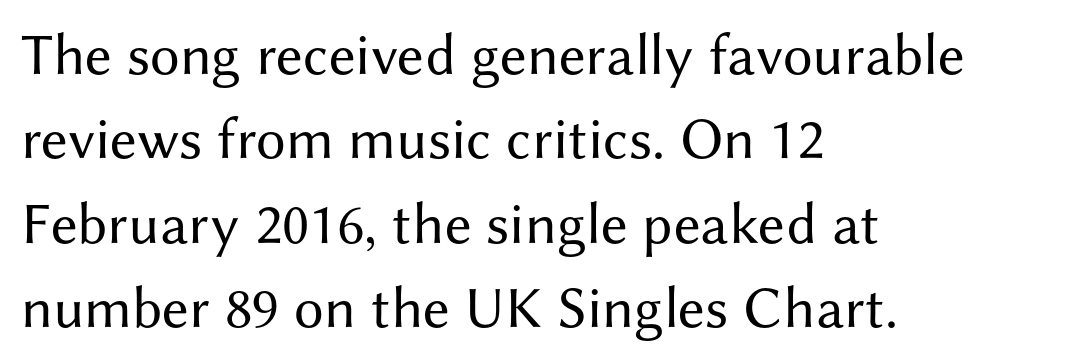
{"serif": "no", "italic": "no", "bold": "no", "weight": "regular", "width": "normal", "stroke_contrast": "medium", "x_height": "medium", "monospaced": "no", "underline": "no", "align": "left", "line_spacing": "normal", "line_spacing_ratio": 1.43, "letter_spacing": "normal", "letter_spacing_em": 0.0, "glyph_px": 59}
